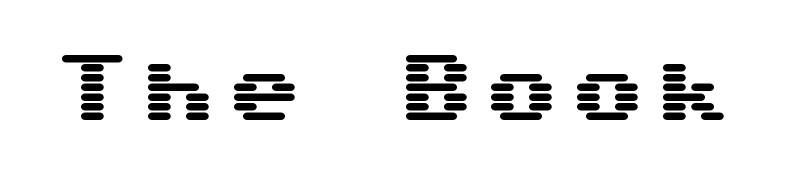
Q: Is the text italic (slanted)? A: No, it is upright.
Q: Is the typeface a serif or a sans-serif typeface? A: Sans-serif.
Q: Is the text underlined? A: No.
Q: Width (condensed, normal, or wide)? A: Wide.
Q: Stroke contrast? A: Medium.
Q: x-height? A: Medium.
